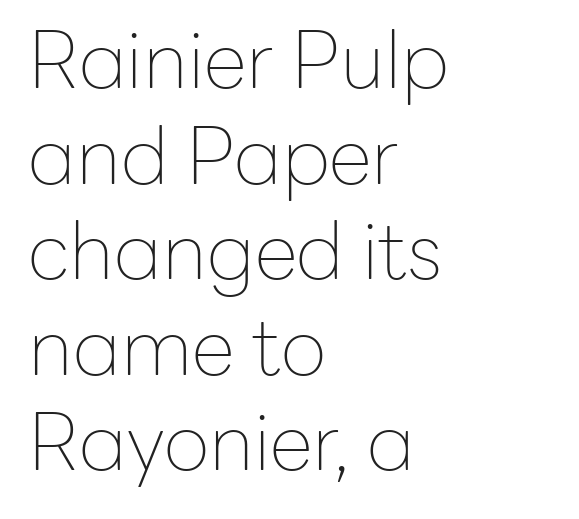
{"serif": "no", "italic": "no", "bold": "no", "weight": "thin", "width": "normal", "stroke_contrast": "low", "x_height": "medium", "monospaced": "no", "underline": "no", "align": "left", "line_spacing_ratio": 1.21, "letter_spacing": "normal", "letter_spacing_em": 0.0, "glyph_px": 79}
